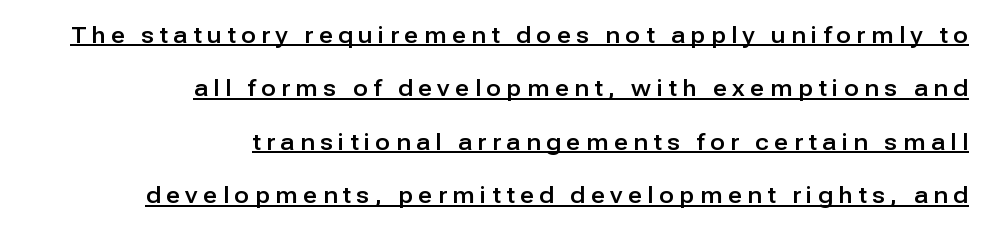
The image shows 22 px text type, upright; set right-aligned, loose line spacing (2.43x), unusually wide letter spacing (+0.25 em), underlined.
